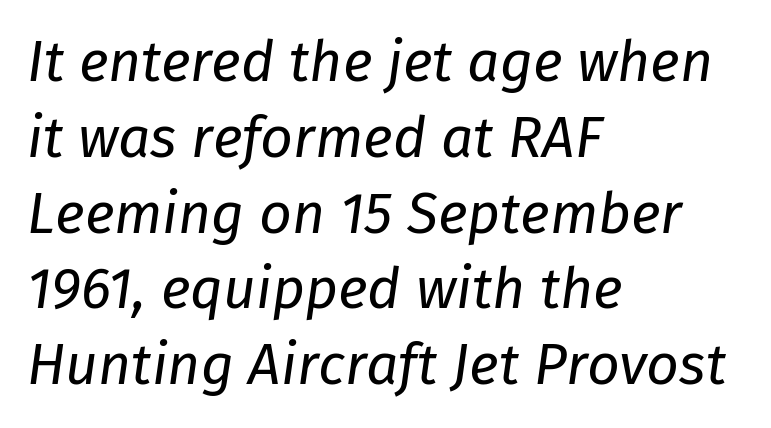
Q: Is the text bold? A: No.
Q: Is the text italic (slanted)? A: Yes, it leans right by about 8 degrees.
Q: Is the text underlined? A: No.
Q: How is the paragraph aligned? A: Left-aligned.
Q: Is the spacing between letters normal or unusually wide? A: Normal.
Q: Is the spacing between lines tight, normal or loose? A: Normal.
Q: Width (condensed, normal, or wide)? A: Normal.
Q: Stroke contrast? A: Low.
Q: x-height? A: Medium.
Q: Monospaced? A: No.
